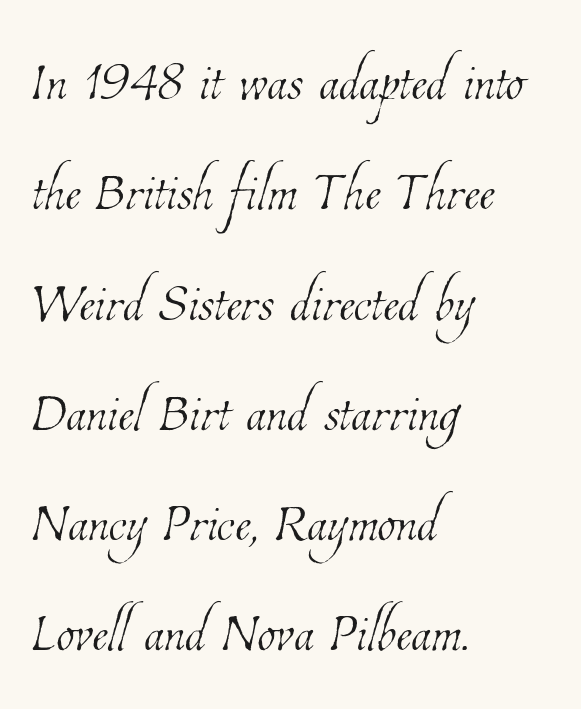
Q: Is the text bold? A: No.
Q: Is the text underlined? A: No.
Q: How is the paragraph aligned? A: Left-aligned.
Q: Is the spacing between letters normal or unusually wide? A: Normal.
Q: Is the spacing between lines tight, normal or loose? A: Normal.
Q: Width (condensed, normal, or wide)? A: Condensed.
Q: Stroke contrast? A: Low.
Q: x-height? A: Medium.
Q: Monospaced? A: No.
